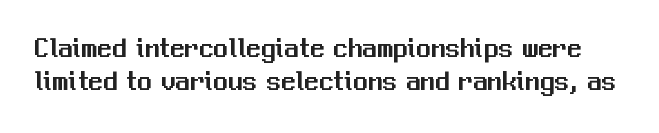
The space beneath each line is pristine and unruled. Default kerning and tracking; the words read as compact shapes. Check where the strokes stop: nothing finishes them off — pure sans. These lines are rendered in a variable-pitch font. Cramped leading. Italic? Not at all — the glyphs are vertical.
